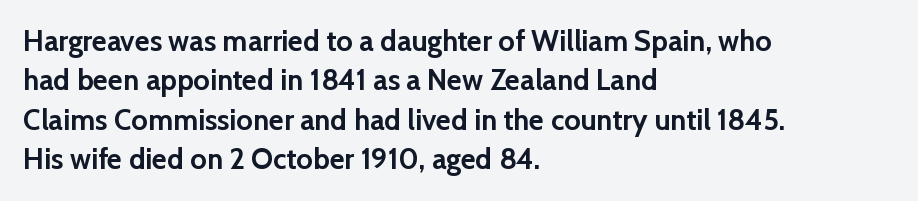
The image shows 29 px semibold sans-serif type, upright; set left-aligned, normal line spacing (1.36x), normal letter spacing, not underlined; low stroke contrast and a medium x-height.
